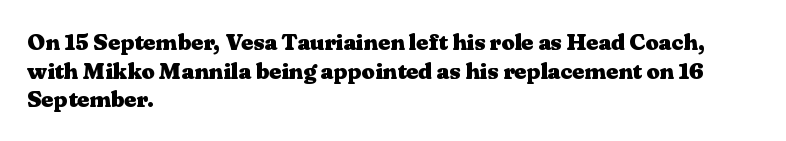
Q: Is the text bold? A: Yes.
Q: Is the text italic (slanted)? A: No, it is upright.
Q: Is the text underlined? A: No.
Q: How is the paragraph aligned? A: Left-aligned.
Q: Is the spacing between letters normal or unusually wide? A: Normal.
